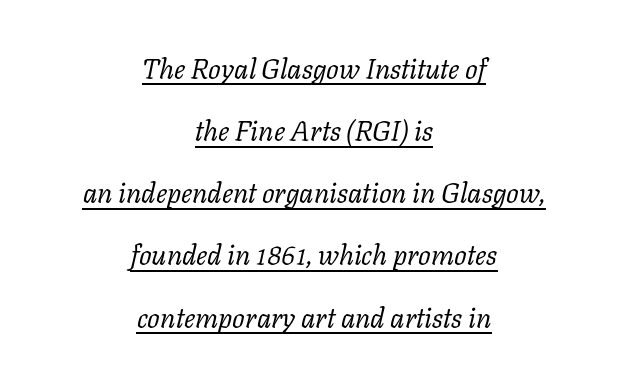
{"serif": "yes", "italic": "yes", "lean": "right", "slant_degrees": 11, "bold": "no", "weight": "regular", "width": "normal", "stroke_contrast": "low", "x_height": "medium", "monospaced": "no", "underline": "yes", "align": "center", "line_spacing": "loose", "line_spacing_ratio": 2.22, "letter_spacing": "normal", "letter_spacing_em": 0.0, "glyph_px": 28}
